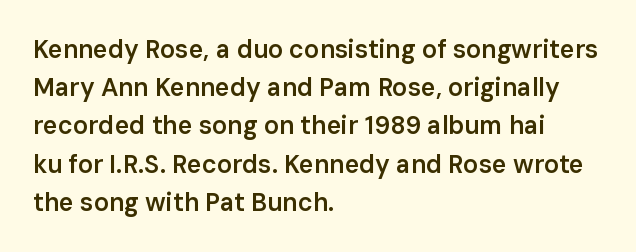
The image shows 25 px text type, upright; set left-aligned, normal line spacing (1.53x), normal letter spacing, not underlined.
